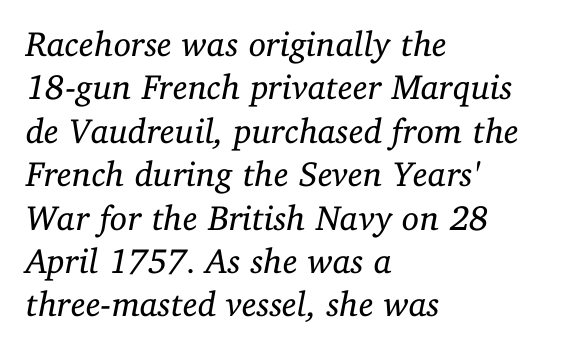
The image shows 35 px regular-weight serif type, italic (leaning right); set left-aligned, line spacing 1.24x, normal letter spacing, not underlined; low stroke contrast and a medium x-height.
